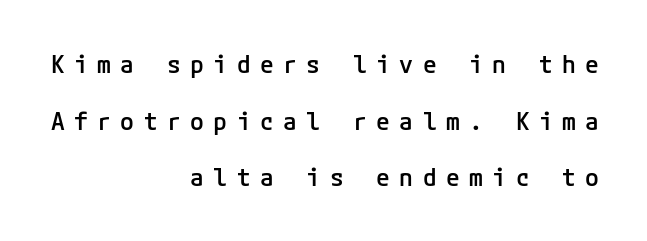
Q: Is the text bold? A: Semi-bold.
Q: Is the text italic (slanted)? A: No, it is upright.
Q: Is the text underlined? A: No.
Q: How is the paragraph aligned? A: Right-aligned.
Q: Is the spacing between letters normal or unusually wide? A: Unusually wide.
Q: Is the spacing between lines tight, normal or loose? A: Loose.
